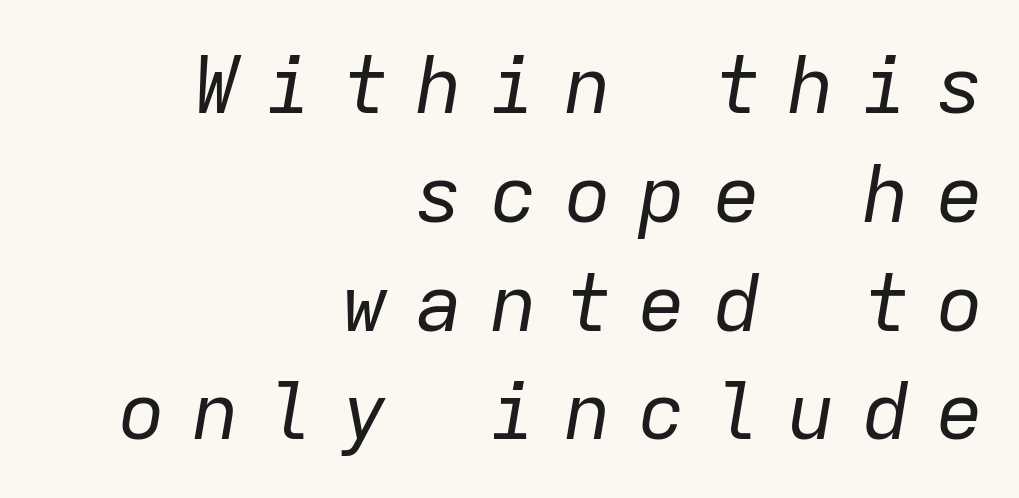
Q: Is the text bold? A: No.
Q: Is the text italic (slanted)? A: Yes, it leans right by about 9 degrees.
Q: Is the text underlined? A: No.
Q: How is the paragraph aligned? A: Right-aligned.
Q: Is the spacing between letters normal or unusually wide? A: Unusually wide.
Q: Is the spacing between lines tight, normal or loose? A: Normal.
Q: Width (condensed, normal, or wide)? A: Normal.
Q: Stroke contrast? A: Low.
Q: x-height? A: Medium.
Q: Monospaced? A: Yes.
